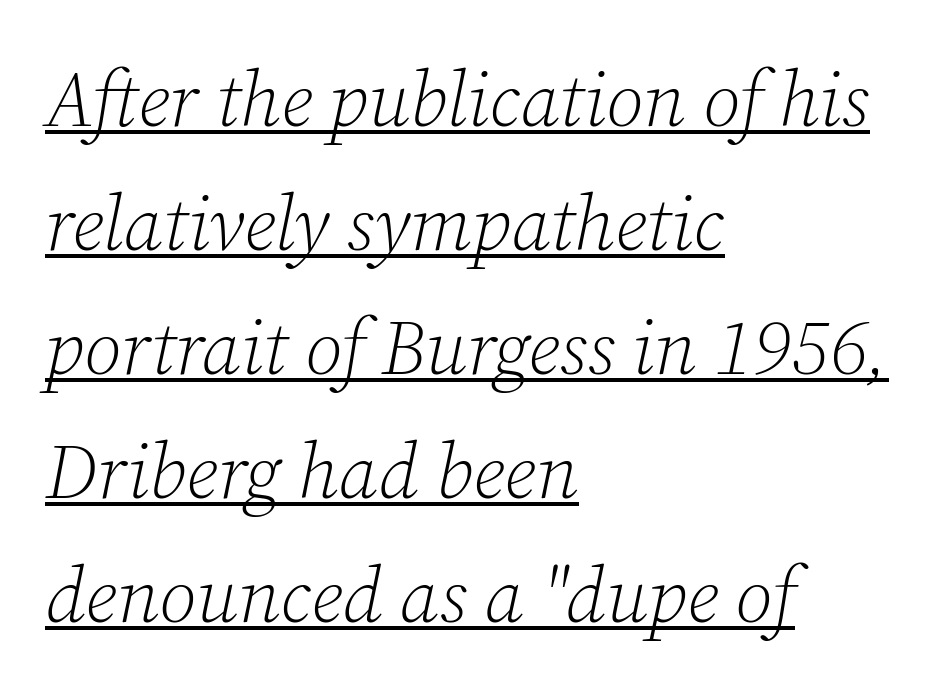
Q: Is the text bold? A: No.
Q: Is the text italic (slanted)? A: Yes, it leans right by about 12 degrees.
Q: Is the typeface a serif or a sans-serif typeface? A: Serif.
Q: Is the text underlined? A: Yes.
Q: How is the paragraph aligned? A: Left-aligned.
Q: Is the spacing between letters normal or unusually wide? A: Normal.
Q: Is the spacing between lines tight, normal or loose? A: Normal.
Q: Width (condensed, normal, or wide)? A: Normal.
Q: Stroke contrast? A: Low.
Q: x-height? A: Medium.
Q: Monospaced? A: No.
